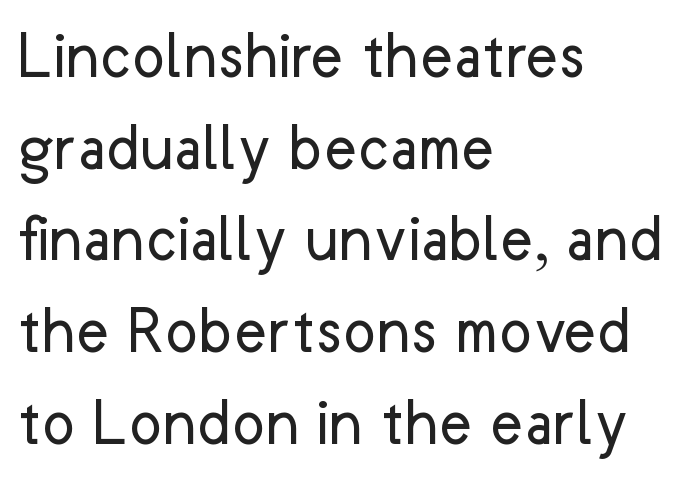
The compositor pushed each line to the left boundary. A roman cut, with each character standing at attention. Note the varied advance widths — an 'i' is clearly narrower than an 'm'. A typesetter would call this leading conventional body-copy spacing.
